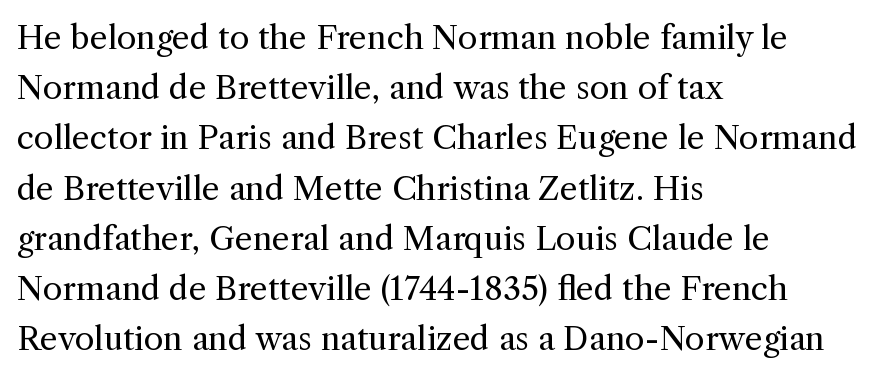
The image shows 32 px regular-weight serif type, upright; set left-aligned, normal line spacing (1.57x), normal letter spacing, not underlined; a medium x-height.
